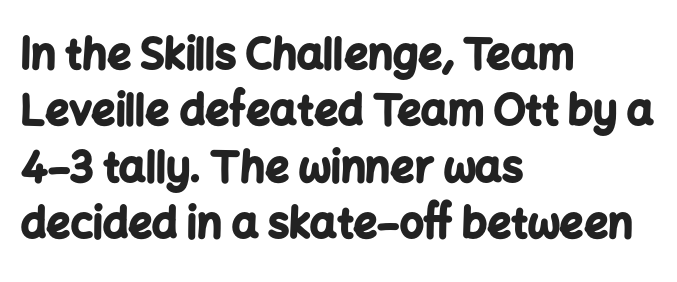
The image shows 42 px bold sans-serif type, upright; set left-aligned, normal line spacing (1.34x), normal letter spacing, not underlined; low stroke contrast and a medium x-height.
